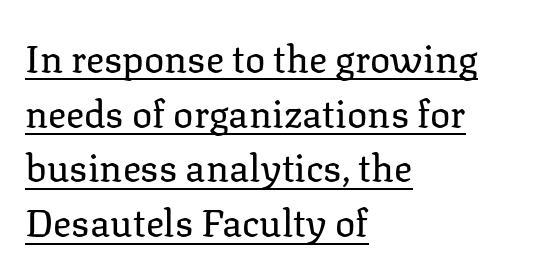
The image shows 38 px regular-weight serif type, upright; set left-aligned, normal line spacing (1.44x), normal letter spacing, underlined; low stroke contrast and a medium x-height.
